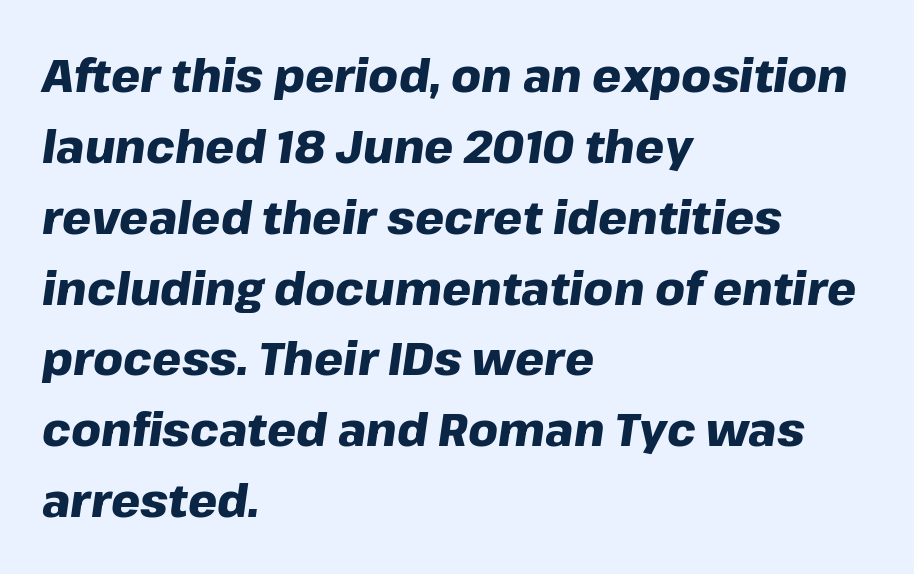
This is oblique type, the kind used for emphasis or titles. The paragraph shown leans on its left margin. The letters sit at their default tracking, neither squeezed nor spread. Strong, thick strokes mark this as bold type. Any mark beneath the type? The region is blank. Varying glyph widths throughout — classic text-font behaviour.
